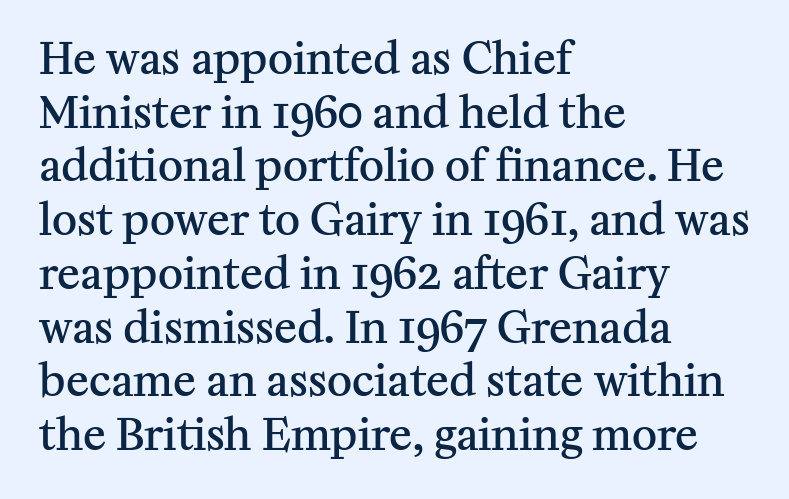
The image shows 43 px semibold serif type, upright; set left-aligned, normal line spacing (1.25x), normal letter spacing, not underlined; medium stroke contrast and a medium x-height.
